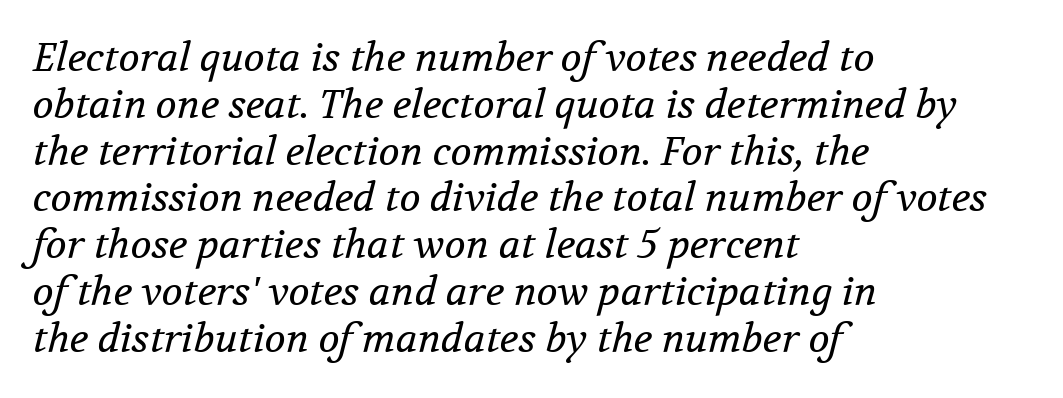
Q: Is the text bold? A: No.
Q: Is the text italic (slanted)? A: Yes, it leans right by about 12 degrees.
Q: Is the typeface a serif or a sans-serif typeface? A: Serif.
Q: Is the text underlined? A: No.
Q: How is the paragraph aligned? A: Left-aligned.
Q: Is the spacing between letters normal or unusually wide? A: Normal.
Q: Width (condensed, normal, or wide)? A: Normal.
Q: Stroke contrast? A: Medium.
Q: x-height? A: Medium.
Q: Monospaced? A: No.
